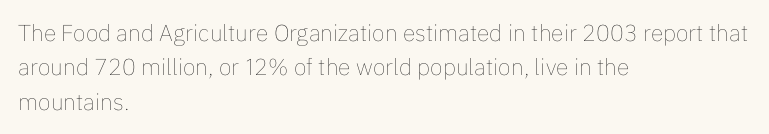
The image shows 23 px text type, upright; set left-aligned, normal line spacing (1.49x), normal letter spacing, not underlined.
